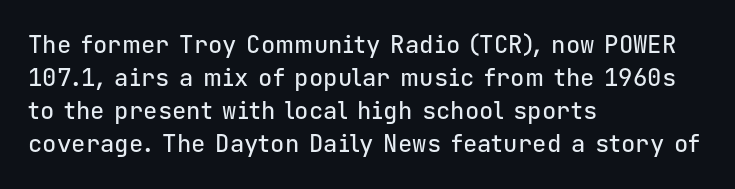
The lines are quadded left. Does extra space separate the letters? No, they use regular spacing. Tall strokes in this sample are plumb rather than angled. Notice how descenders clear the ascenders below comfortably — that's standard leading. This rendering features lettering with no underline.
